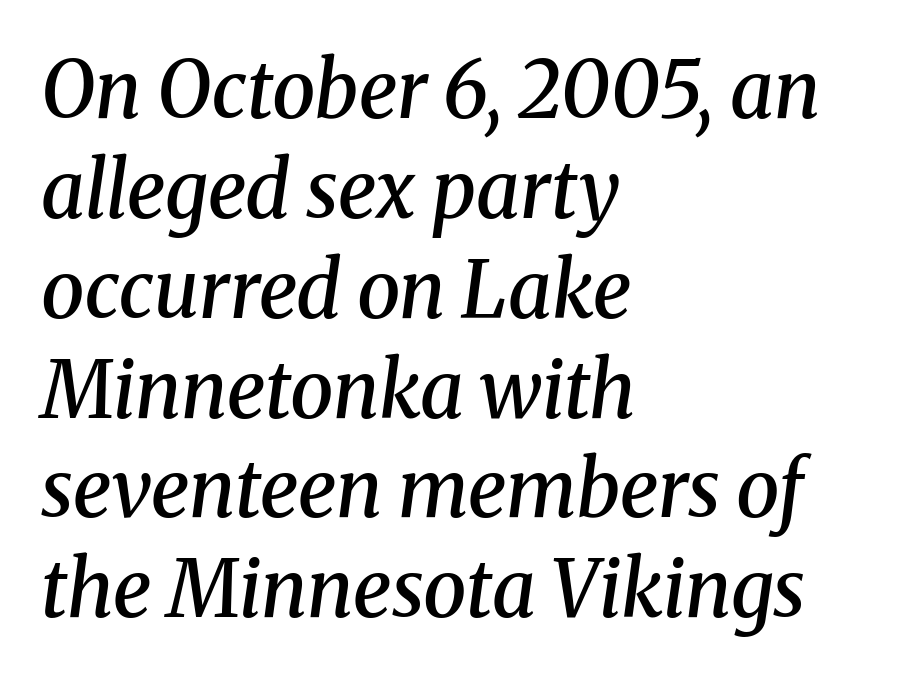
The image shows 78 px semibold serif type, italic (leaning right); set left-aligned, normal line spacing (1.28x), normal letter spacing, not underlined; medium stroke contrast and a medium x-height.
